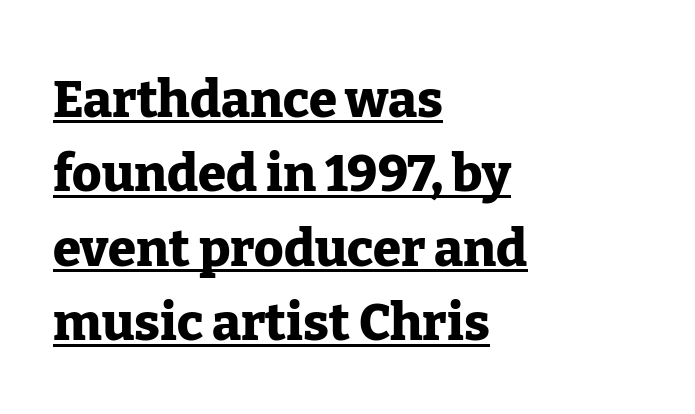
The face used here is seriffed, in the tradition of book romans. This rendering features underlined lettering. The lettering stays uniformly vertical, giving the passage a roman look. The rendering uses natural spacing where letterforms have individual widths.
